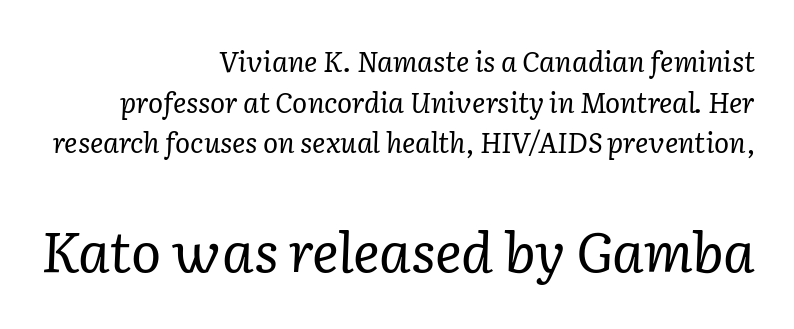
{"serif": "yes", "italic": "yes", "lean": "right", "slant_degrees": 2, "bold": "no", "weight": "regular", "width": "normal", "stroke_contrast": "low", "x_height": "medium", "monospaced": "no", "underline": "no", "align": "right", "line_spacing": "normal", "line_spacing_ratio": 1.45, "letter_spacing": "normal", "letter_spacing_em": 0.0, "larger_block": "second", "size_ratio": 2.0, "glyph_px": 56}
